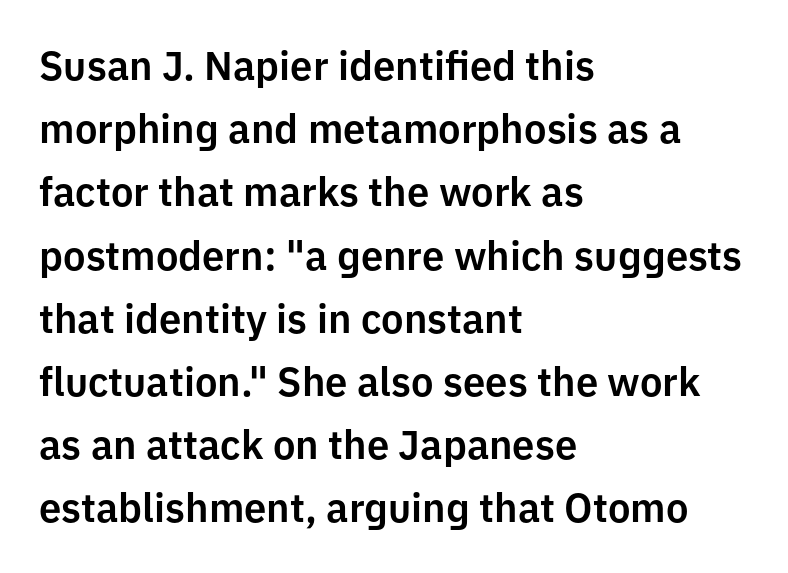
The image shows 40 px sans-serif type, upright; set left-aligned, normal line spacing (1.58x), normal letter spacing, not underlined; low stroke contrast and a medium x-height.
